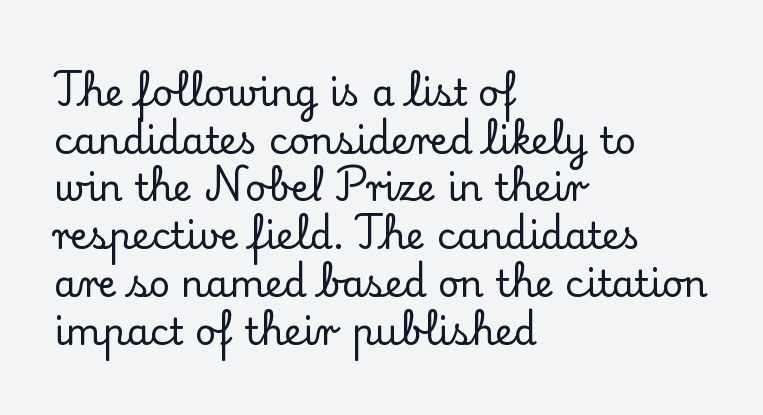
The image shows 37 px serif type, upright; set left-aligned, normal line spacing (1.29x), normal letter spacing, not underlined; low stroke contrast and a small x-height.
